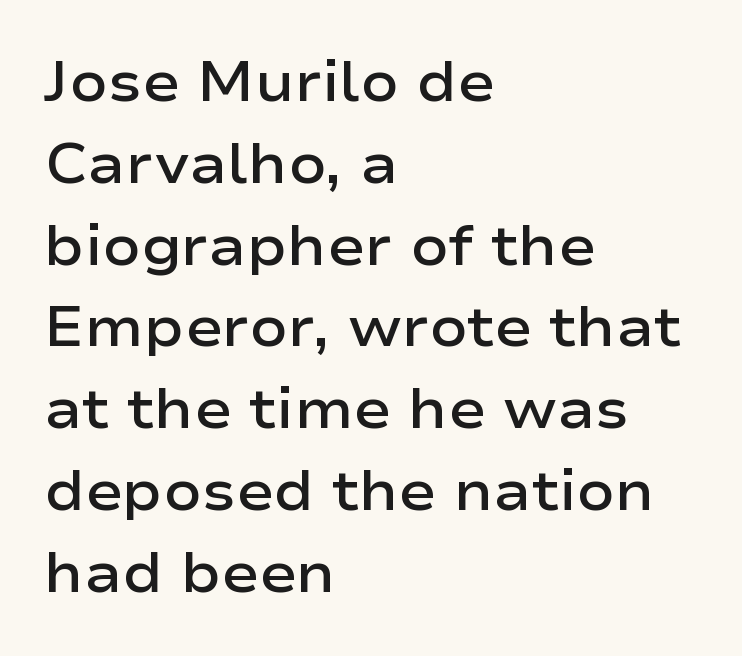
Q: Is the text bold? A: Semi-bold.
Q: Is the text italic (slanted)? A: No, it is upright.
Q: Is the typeface a serif or a sans-serif typeface? A: Sans-serif.
Q: Is the text underlined? A: No.
Q: How is the paragraph aligned? A: Left-aligned.
Q: Is the spacing between letters normal or unusually wide? A: Normal.
Q: Is the spacing between lines tight, normal or loose? A: Normal.
Q: Width (condensed, normal, or wide)? A: Wide.
Q: Stroke contrast? A: Low.
Q: x-height? A: Medium.
Q: Monospaced? A: No.
